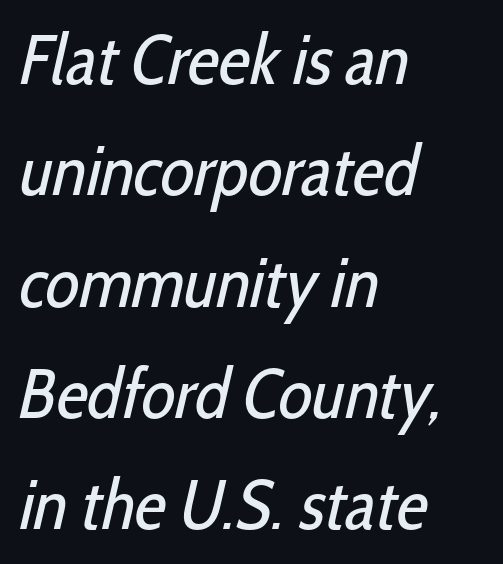
The image shows 70 px regular-weight, condensed sans-serif type; set left-aligned, normal line spacing (1.59x), normal letter spacing, not underlined; low stroke contrast and a medium x-height.
